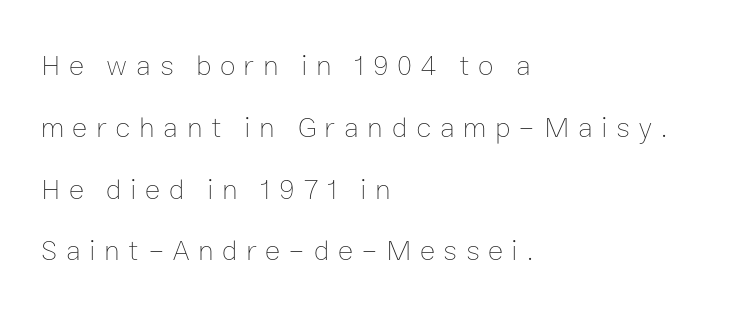
On a weight scale, this lands at 450 or below. Is there any slant? The stems are plumb. This sample has the flowing, uneven cadence of proportional lettering. Left-aligned paragraph, ragged on the right. Plain, unruled lines of type. There is plenty of visible air inserted between adjacent glyphs.
